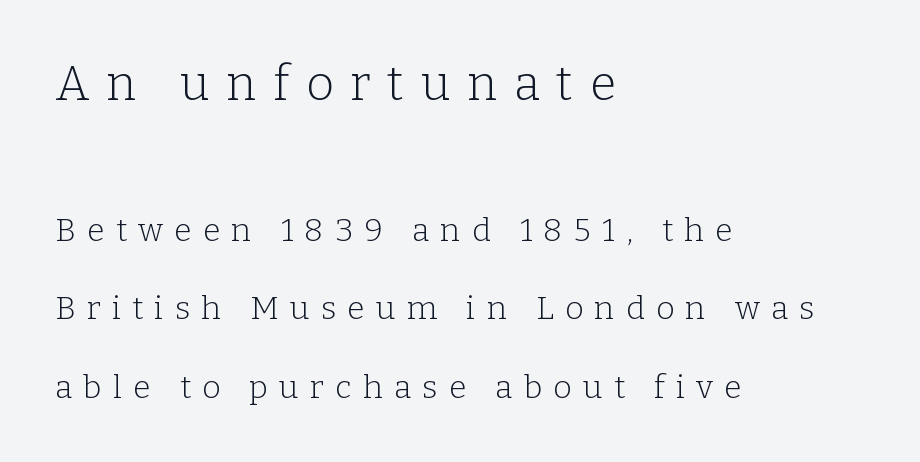
Q: Is the text bold? A: No.
Q: Is the text italic (slanted)? A: No, it is upright.
Q: Is the typeface a serif or a sans-serif typeface? A: Serif.
Q: Is the text underlined? A: No.
Q: How is the paragraph aligned? A: Left-aligned.
Q: Is the spacing between letters normal or unusually wide? A: Unusually wide.
Q: Is the spacing between lines tight, normal or loose? A: Loose.
Q: Which block of text is set in a larger size, the first (top) or the second (bottom)? A: The first (top) one.
Q: Width (condensed, normal, or wide)? A: Normal.
Q: Stroke contrast? A: Low.
Q: x-height? A: Medium.
Q: Monospaced? A: No.
